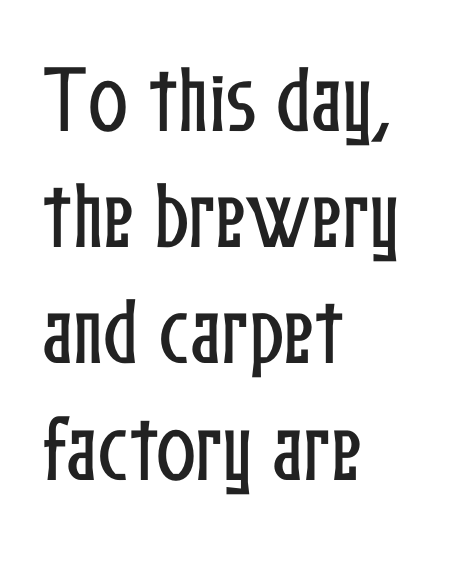
{"italic": "no", "width": "condensed", "stroke_contrast": "low", "x_height": "medium", "monospaced": "no", "underline": "no", "align": "left", "line_spacing": "normal", "line_spacing_ratio": 1.57, "letter_spacing": "normal", "letter_spacing_em": 0.0, "glyph_px": 74}
